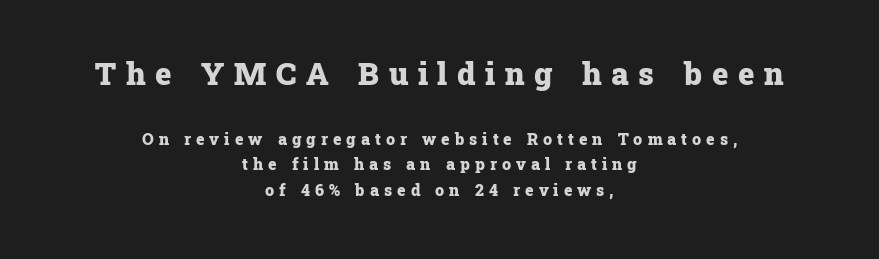
Q: Is the text bold? A: Yes.
Q: Is the text italic (slanted)? A: No, it is upright.
Q: Is the typeface a serif or a sans-serif typeface? A: Serif.
Q: Is the text underlined? A: No.
Q: How is the paragraph aligned? A: Centered.
Q: Is the spacing between letters normal or unusually wide? A: Unusually wide.
Q: Is the spacing between lines tight, normal or loose? A: Normal.
Q: Which block of text is set in a larger size, the first (top) or the second (bottom)? A: The first (top) one.
Q: Width (condensed, normal, or wide)? A: Normal.
Q: Stroke contrast? A: Low.
Q: x-height? A: Medium.
Q: Monospaced? A: No.
